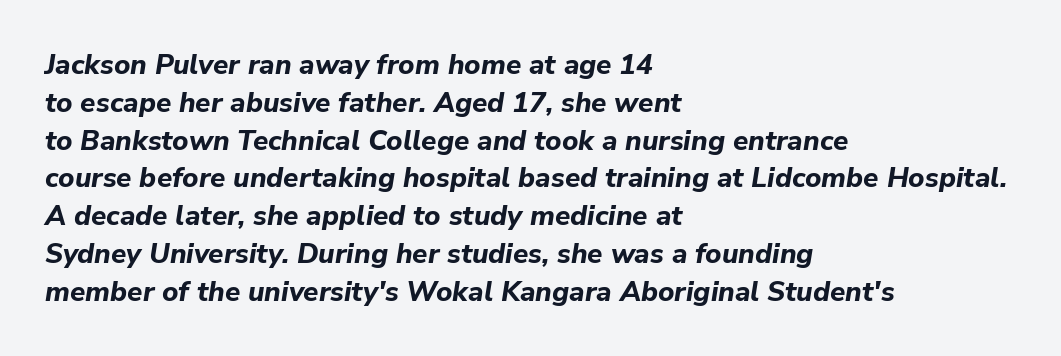
The image shows 28 px bold type, italic (leaning right); set left-aligned, normal line spacing (1.35x), normal letter spacing, not underlined; low stroke contrast and a medium x-height.
